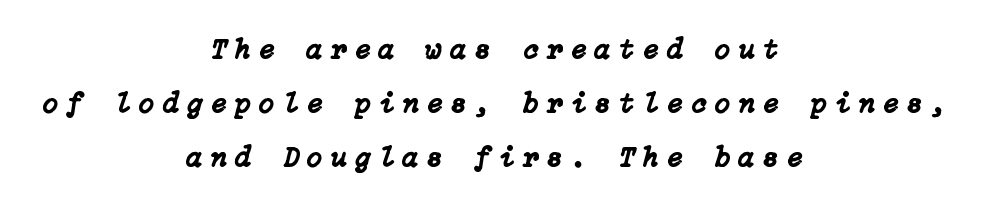
Q: Is the text italic (slanted)? A: Yes, it leans right by about 15 degrees.
Q: Is the text underlined? A: No.
Q: How is the paragraph aligned? A: Centered.
Q: Is the spacing between letters normal or unusually wide? A: Unusually wide.
Q: Is the spacing between lines tight, normal or loose? A: Loose.
Q: Width (condensed, normal, or wide)? A: Normal.
Q: Stroke contrast? A: Low.
Q: x-height? A: Medium.
